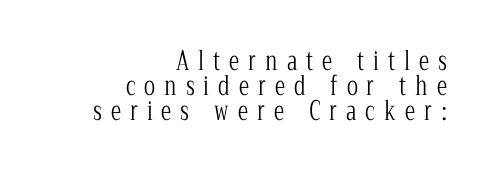
{"italic": "no", "bold": "no", "underline": "no", "align": "right", "line_spacing": "tight", "line_spacing_ratio": 0.96, "letter_spacing": "wide", "letter_spacing_em": 0.35, "glyph_px": 26}
